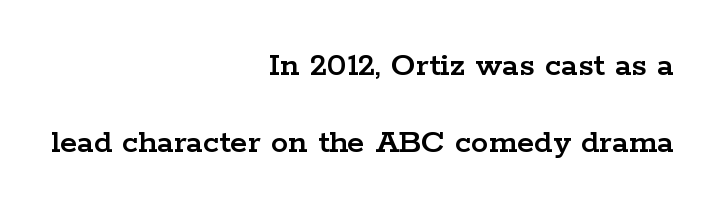
{"serif": "yes", "italic": "no", "width": "wide", "stroke_contrast": "low", "x_height": "medium", "monospaced": "no", "underline": "no", "align": "right", "line_spacing": "loose", "line_spacing_ratio": 2.21, "letter_spacing": "normal", "letter_spacing_em": 0.0, "glyph_px": 35}
